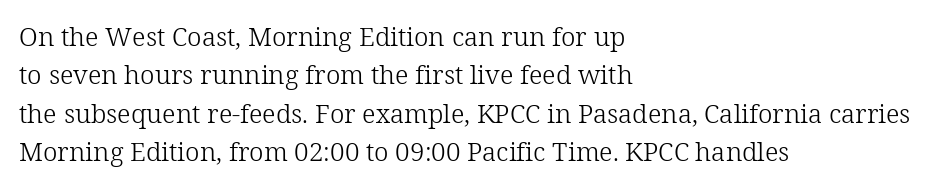
Q: Is the text bold? A: No.
Q: Is the text italic (slanted)? A: No, it is upright.
Q: Is the text underlined? A: No.
Q: How is the paragraph aligned? A: Left-aligned.
Q: Is the spacing between letters normal or unusually wide? A: Normal.
Q: Is the spacing between lines tight, normal or loose? A: Normal.
